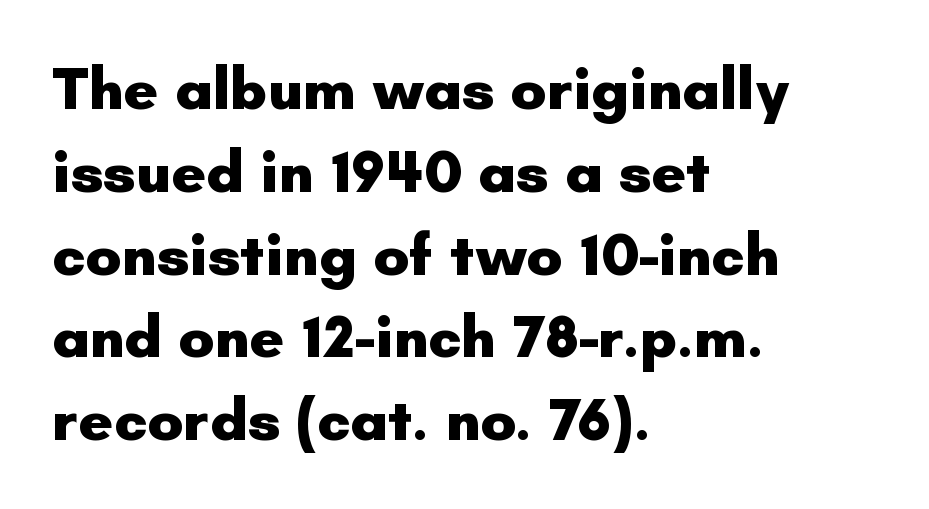
Q: Is the text bold? A: Yes.
Q: Is the text italic (slanted)? A: No, it is upright.
Q: Is the typeface a serif or a sans-serif typeface? A: Sans-serif.
Q: Is the text underlined? A: No.
Q: How is the paragraph aligned? A: Left-aligned.
Q: Is the spacing between letters normal or unusually wide? A: Normal.
Q: Is the spacing between lines tight, normal or loose? A: Normal.
Q: Width (condensed, normal, or wide)? A: Normal.
Q: Stroke contrast? A: Low.
Q: x-height? A: Small.
Q: Monospaced? A: No.
